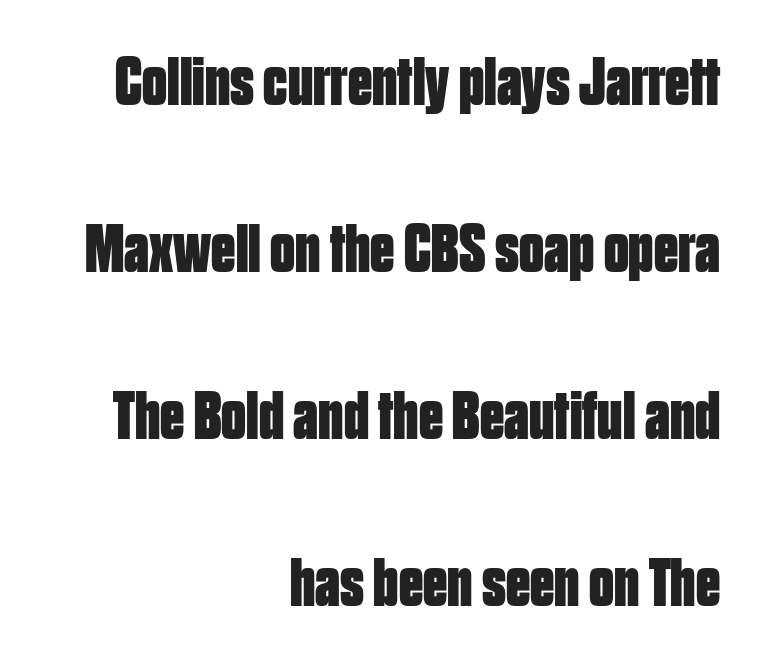
{"serif": "no", "italic": "no", "bold": "yes", "weight": "bold", "width": "condensed", "stroke_contrast": "low", "x_height": "large", "monospaced": "no", "underline": "no", "align": "right", "line_spacing": "loose", "line_spacing_ratio": 2.42, "letter_spacing": "normal", "letter_spacing_em": 0.0, "glyph_px": 69}
